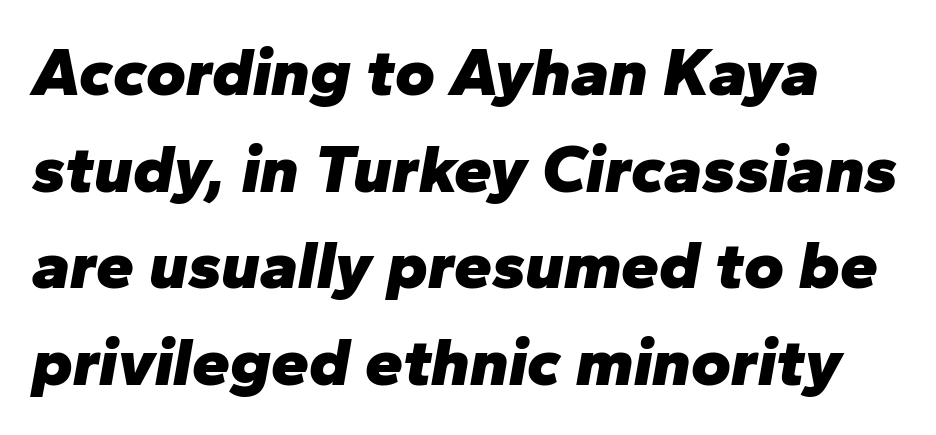
Q: Is the text bold? A: Yes.
Q: Is the text italic (slanted)? A: Yes, it leans right by about 10 degrees.
Q: Is the text underlined? A: No.
Q: Is the spacing between letters normal or unusually wide? A: Normal.
Q: Is the spacing between lines tight, normal or loose? A: Normal.
Q: Width (condensed, normal, or wide)? A: Normal.
Q: Stroke contrast? A: Low.
Q: x-height? A: Medium.
Q: Monospaced? A: No.
